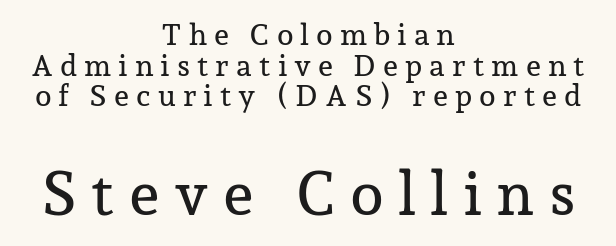
Scale increases going downward across the two blocks. The passage shown is typed in a proportional face where columns would drift. What stands out about the letter spacing? Its width — letters are far apart. No word sits above an underline. What kind of face is this? One with serifs. The passage is arranged like a title page — every line centered.
